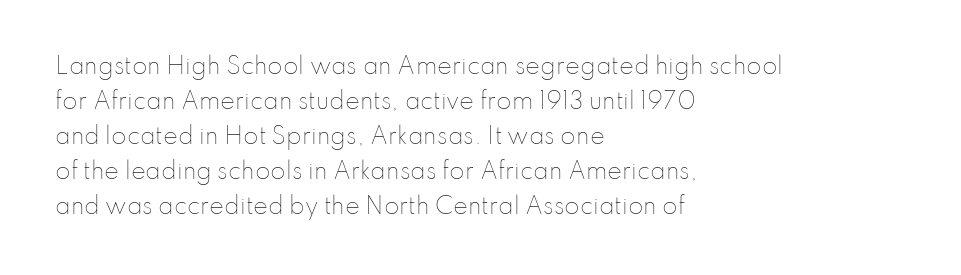
{"italic": "no", "bold": "no", "underline": "no", "align": "left", "line_spacing": "normal", "line_spacing_ratio": 1.59, "letter_spacing": "normal", "letter_spacing_em": 0.0, "glyph_px": 22}
